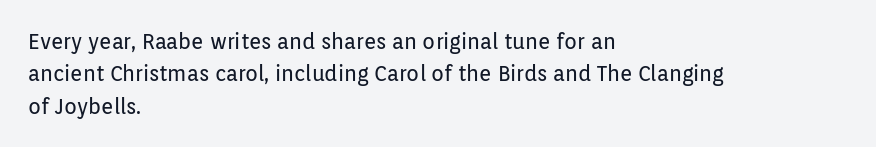
Q: Is the text bold? A: No.
Q: Is the text italic (slanted)? A: No, it is upright.
Q: Is the text underlined? A: No.
Q: How is the paragraph aligned? A: Left-aligned.
Q: Is the spacing between letters normal or unusually wide? A: Normal.
Q: Is the spacing between lines tight, normal or loose? A: Normal.
